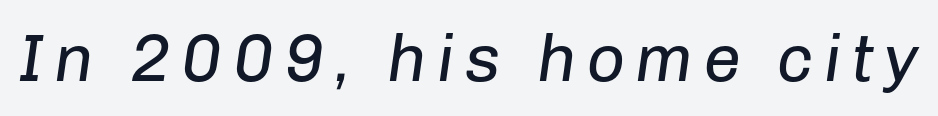
Letters rest on an invisible, unmarked baseline. Proportional: the letters do not fall into vertical columns. The typography opts for an oblique posture over an upright one. This reads as an unemphasized weight, regular at the heaviest.
